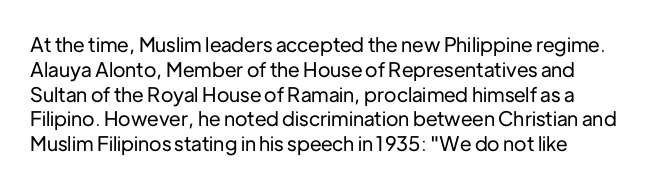
Q: Is the text italic (slanted)? A: No, it is upright.
Q: Is the text underlined? A: No.
Q: Is the spacing between letters normal or unusually wide? A: Normal.
